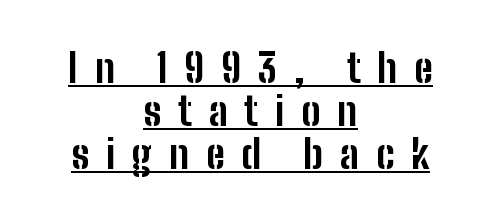
Q: Is the text bold? A: Yes.
Q: Is the text italic (slanted)? A: No, it is upright.
Q: Is the typeface a serif or a sans-serif typeface? A: Sans-serif.
Q: Is the text underlined? A: Yes.
Q: How is the paragraph aligned? A: Centered.
Q: Is the spacing between letters normal or unusually wide? A: Unusually wide.
Q: Is the spacing between lines tight, normal or loose? A: Tight.
Q: Width (condensed, normal, or wide)? A: Condensed.
Q: Stroke contrast? A: Low.
Q: x-height? A: Medium.
Q: Monospaced? A: No.
